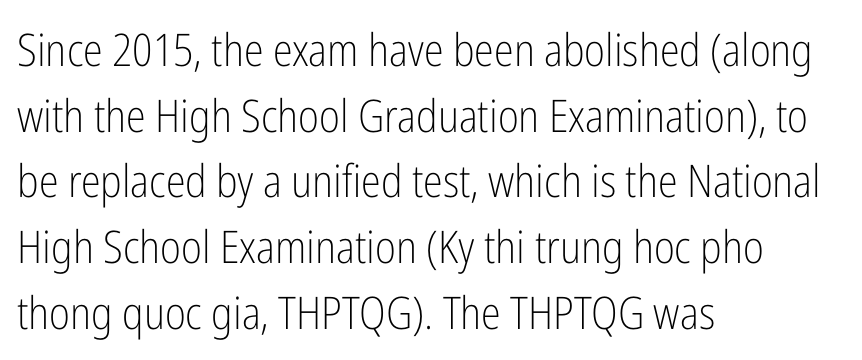
The image shows 45 px light, condensed sans-serif type, upright; set left-aligned, normal line spacing (1.46x), normal letter spacing, not underlined; low stroke contrast and a medium x-height.
